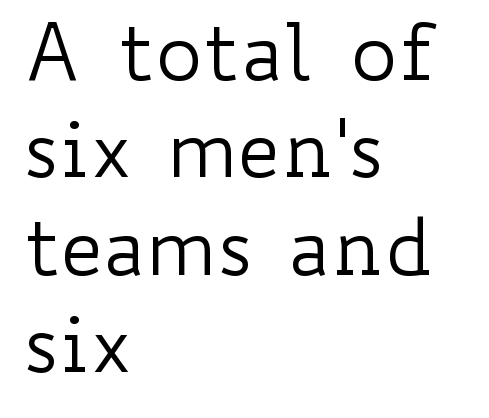
{"italic": "no", "bold": "no", "weight": "regular", "width": "wide", "stroke_contrast": "low", "x_height": "small", "monospaced": "no", "underline": "no", "align": "left", "line_spacing": "normal", "line_spacing_ratio": 1.25, "letter_spacing": "normal", "letter_spacing_em": 0.0, "glyph_px": 78}
